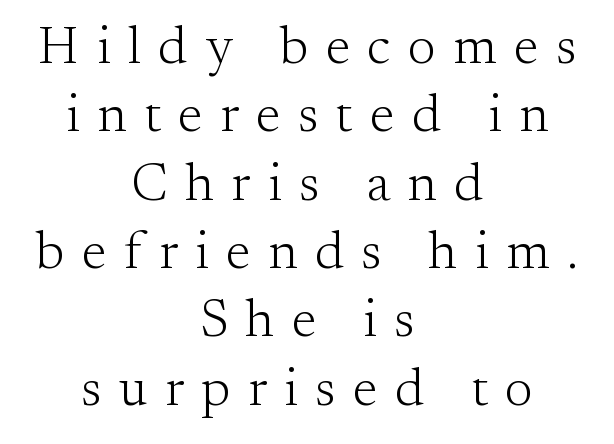
{"serif": "yes", "italic": "no", "bold": "no", "weight": "light", "width": "normal", "stroke_contrast": "medium", "x_height": "small", "monospaced": "no", "underline": "no", "align": "center", "line_spacing": "normal", "line_spacing_ratio": 1.29, "letter_spacing": "wide", "letter_spacing_em": 0.33, "glyph_px": 53}
